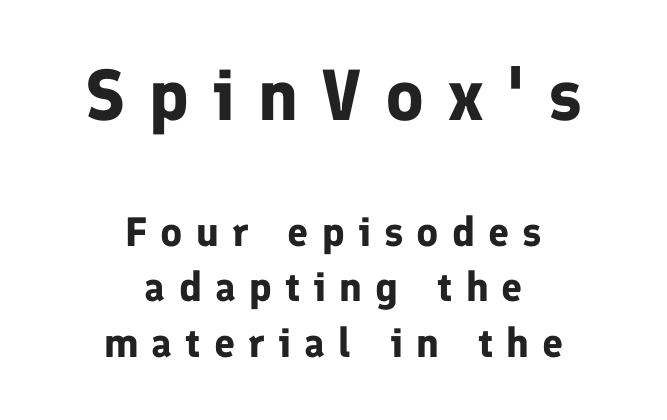
{"serif": "no", "italic": "no", "bold": "yes", "weight": "bold", "width": "normal", "stroke_contrast": "low", "x_height": "medium", "monospaced": "no", "underline": "no", "align": "center", "line_spacing": "normal", "line_spacing_ratio": 1.36, "letter_spacing": "wide", "letter_spacing_em": 0.32, "larger_block": "first", "size_ratio": 1.76, "glyph_px": 72}
